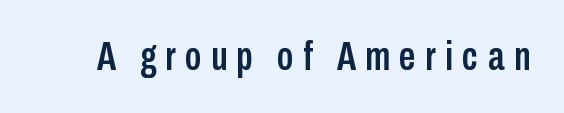
Q: Is the text italic (slanted)? A: No, it is upright.
Q: Is the typeface a serif or a sans-serif typeface? A: Sans-serif.
Q: Is the text underlined? A: No.
Q: Is the spacing between letters normal or unusually wide? A: Unusually wide.
Q: Width (condensed, normal, or wide)? A: Condensed.
Q: Stroke contrast? A: Low.
Q: x-height? A: Medium.
Q: Monospaced? A: No.
